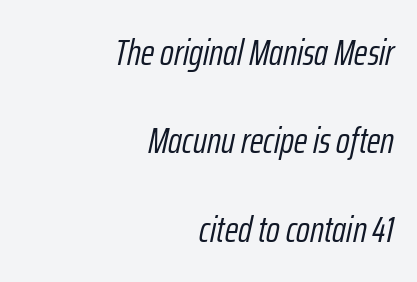
The image shows 37 px light, condensed type, italic (leaning right); set right-aligned, loose line spacing (2.39x), normal letter spacing, not underlined; low stroke contrast and a medium x-height.
